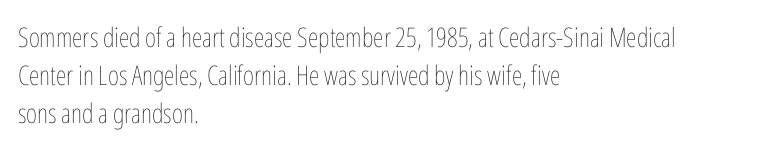
Short note: letters normally spaced. These lines are set flush left with a ragged right edge. The passage shown is not bold in any degree. Rows of type keep a routine distance in the vertical direction. This is the regular roman posture of the typeface.
